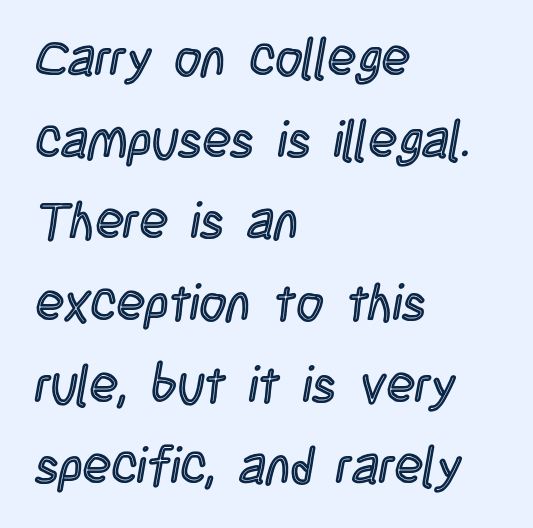
Leading: standard. The typesetter chose a ragged-right arrangement here. This sample uses plain, unmodified letter spacing. Looks like regular typesetting: each glyph gets only the width it needs. The space directly below the letters is spotless.
